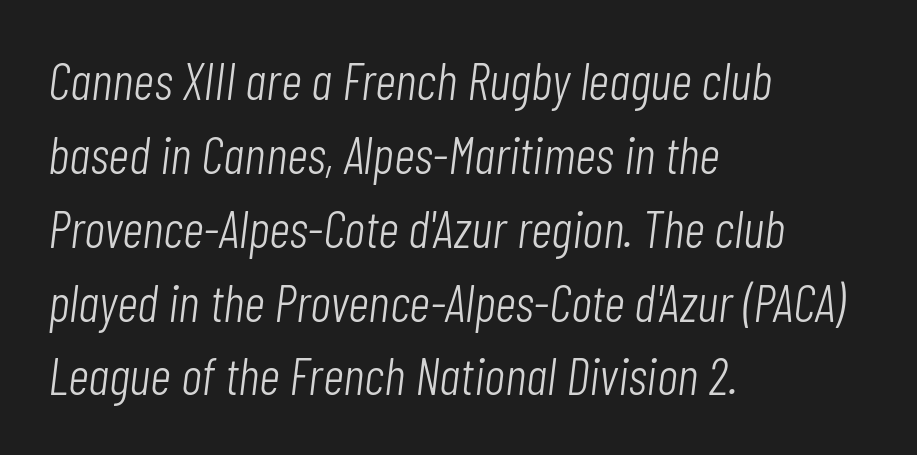
Q: Is the text bold? A: No.
Q: Is the text italic (slanted)? A: Yes, it leans right by about 7 degrees.
Q: Is the text underlined? A: No.
Q: How is the paragraph aligned? A: Left-aligned.
Q: Is the spacing between letters normal or unusually wide? A: Normal.
Q: Is the spacing between lines tight, normal or loose? A: Normal.
Q: Width (condensed, normal, or wide)? A: Condensed.
Q: Stroke contrast? A: Low.
Q: x-height? A: Medium.
Q: Monospaced? A: No.
